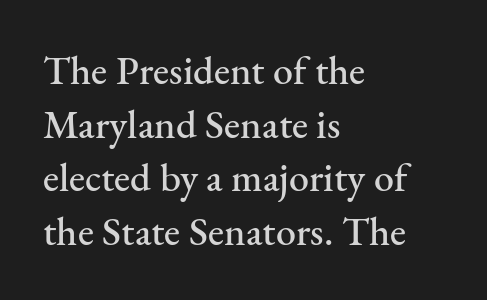
{"serif": "yes", "italic": "no", "width": "normal", "stroke_contrast": "medium", "x_height": "small", "monospaced": "no", "underline": "no", "align": "left", "line_spacing": "normal", "line_spacing_ratio": 1.34, "letter_spacing": "normal", "letter_spacing_em": 0.0, "glyph_px": 40}
